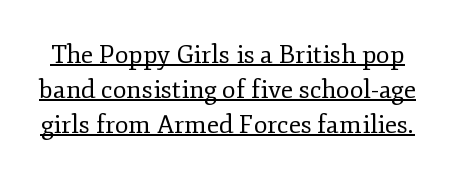
Q: Is the text bold? A: No.
Q: Is the text italic (slanted)? A: No, it is upright.
Q: Is the text underlined? A: Yes.
Q: Is the spacing between letters normal or unusually wide? A: Normal.
Q: Is the spacing between lines tight, normal or loose? A: Normal.
